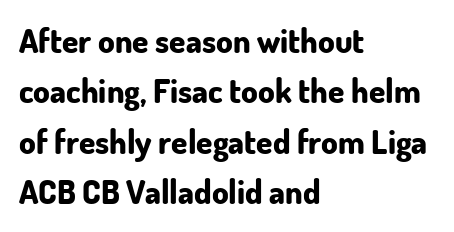
The image shows 33 px bold sans-serif type, upright; set left-aligned, normal line spacing (1.53x), normal letter spacing, not underlined; low stroke contrast and a small x-height.
